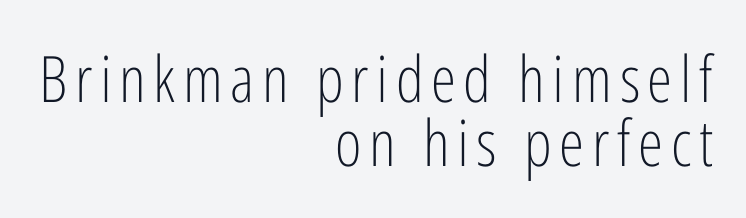
The image shows 64 px light, condensed sans-serif type, upright; set right-aligned, tight line spacing (1.0x), not underlined; low stroke contrast and a medium x-height.
